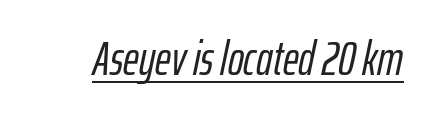
The face used here is proportionally spaced, like ordinary book or web type. Here the glyphs are tracked normally, forming tight word shapes. Tall strokes in this sample are angled rather than plumb. This is underlined copy, the kind a proofreader might mark for attention.
